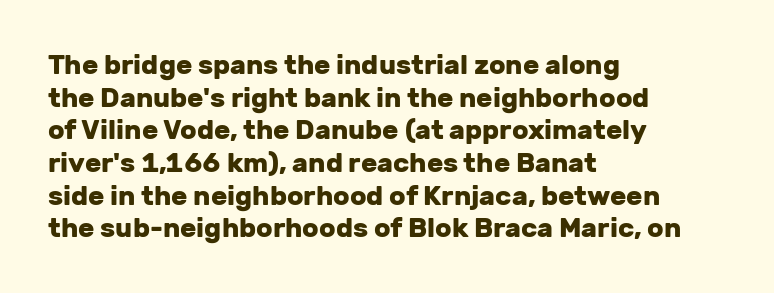
The glyphs are unaccompanied by any horizontal stroke below them. The passage shown is emphatically bold. The lettering holds an erect, upright posture throughout. Here the glyphs are tracked normally, forming tight word shapes.
